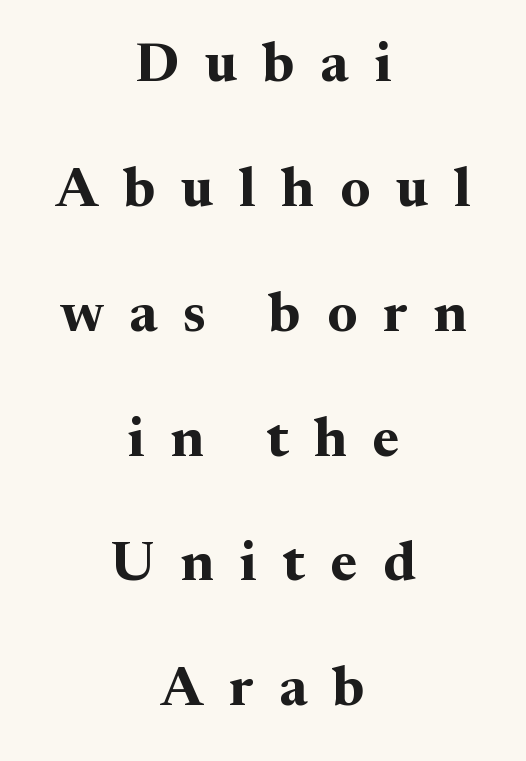
The image shows 55 px bold serif type, upright; set centered, loose line spacing (2.27x), unusually wide letter spacing (+0.47 em), not underlined; medium stroke contrast and a medium x-height.
